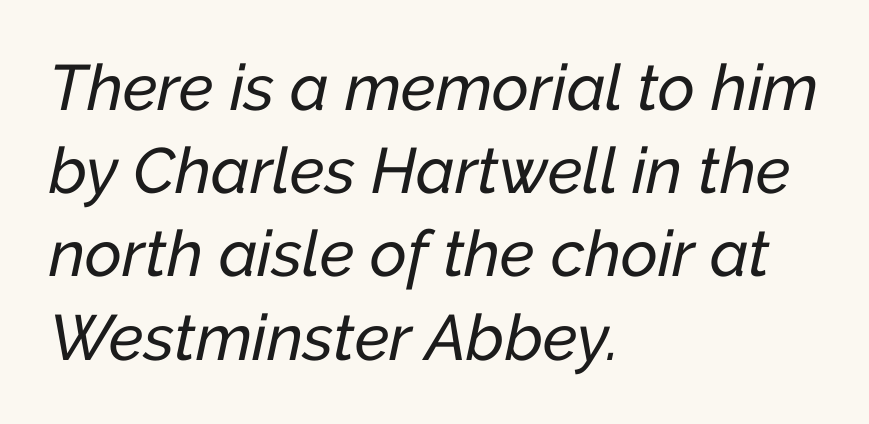
If you drew a ruler down the left edge, every line would touch it. Yep, that's italic — everything's leaning. Students, observe: this is what conventionally led text looks like. Is this a fixed-width face? No — the glyphs have proportional, varying widths.
